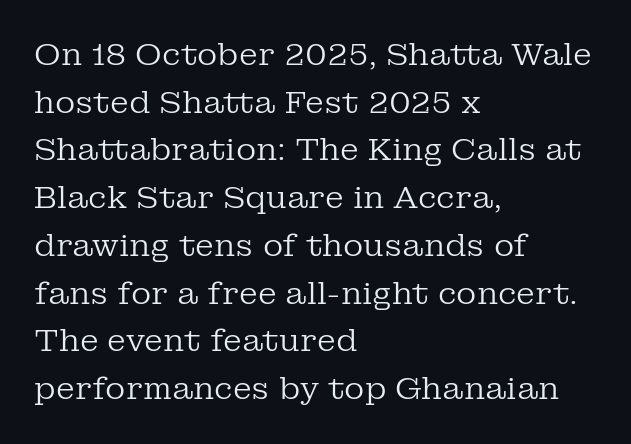
The typography opts for an upright posture over an oblique one. Summary of weight: not heavy and not bold. You could not count columns in this text — the font is proportionally spaced. Beneath every word, the page is bare.
